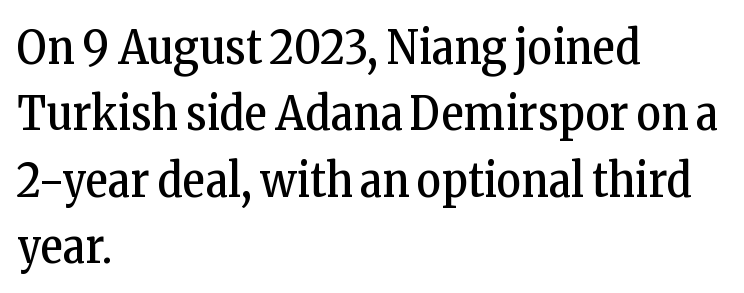
The image shows 47 px regular-weight, condensed serif type, upright; set left-aligned, normal line spacing (1.41x), normal letter spacing, not underlined; low stroke contrast and a medium x-height.
